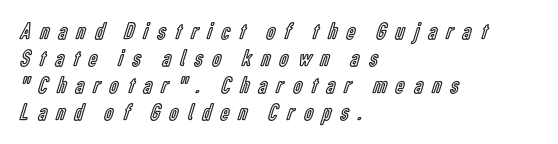
{"underline": "no", "align": "left", "line_spacing": "tight", "line_spacing_ratio": 1.12, "letter_spacing": "wide", "letter_spacing_em": 0.4, "glyph_px": 24}
